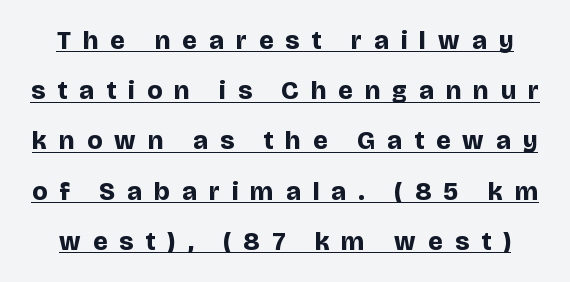
Q: Is the text bold? A: Yes.
Q: Is the text italic (slanted)? A: No, it is upright.
Q: Is the text underlined? A: Yes.
Q: Is the spacing between letters normal or unusually wide? A: Unusually wide.
Q: Is the spacing between lines tight, normal or loose? A: Loose.
